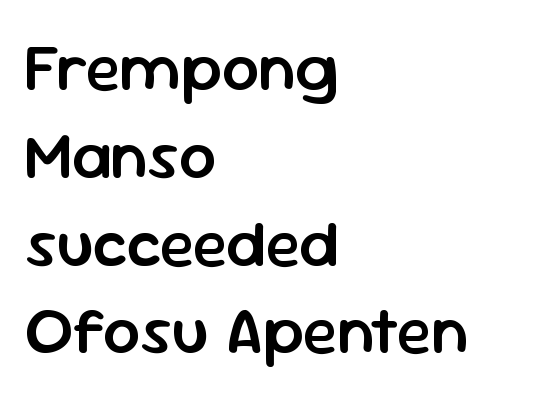
{"serif": "no", "italic": "no", "bold": "semi", "weight": "semibold", "width": "normal", "stroke_contrast": "low", "x_height": "medium", "monospaced": "no", "underline": "no", "align": "left", "line_spacing": "normal", "line_spacing_ratio": 1.33, "letter_spacing": "normal", "letter_spacing_em": 0.0, "glyph_px": 66}
